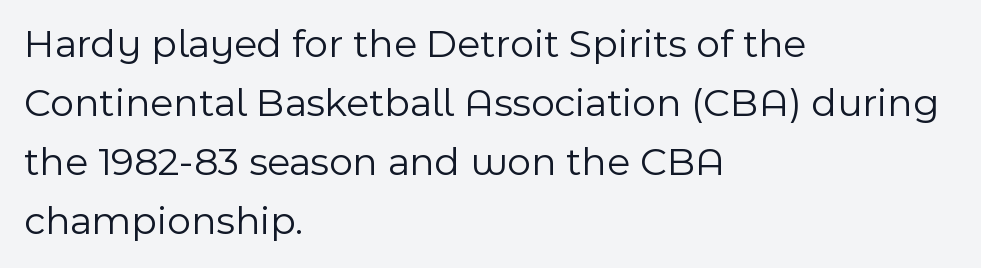
Regular leading. Posture: vertical. The passage shown is typed in a proportional face where columns would drift. Notice how the passage keeps a crisp vertical edge on the left only. This is not heavy type; no bold has been used.
